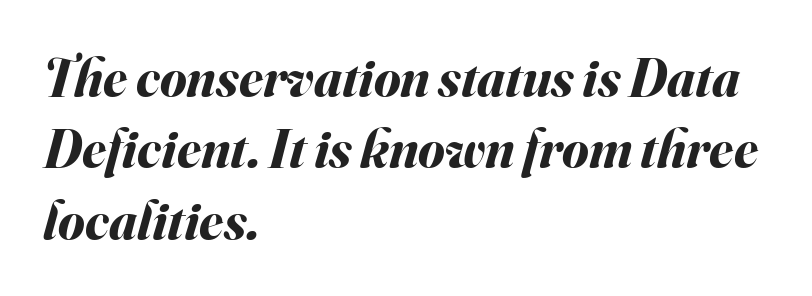
The gap between lines stays unmarked. The gaps between neighbouring characters are ordinary and unremarkable. Bold? Absolutely — the strokes are thick and heavy. This sample uses an oblique cut, with every glyph tilted off the vertical. The face used here is proportionally spaced, like ordinary book or web type. If you drew a ruler down the left edge, every line would touch it.
